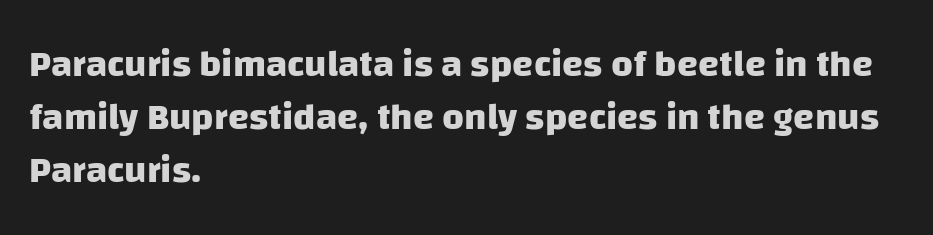
Does extra space separate the letters? No, they use regular spacing. Underlining? Definitely not there. No feet cap the strokes, marking this as sans-serif type. This sample is left-justified, so line endings fall wherever the words run out.
